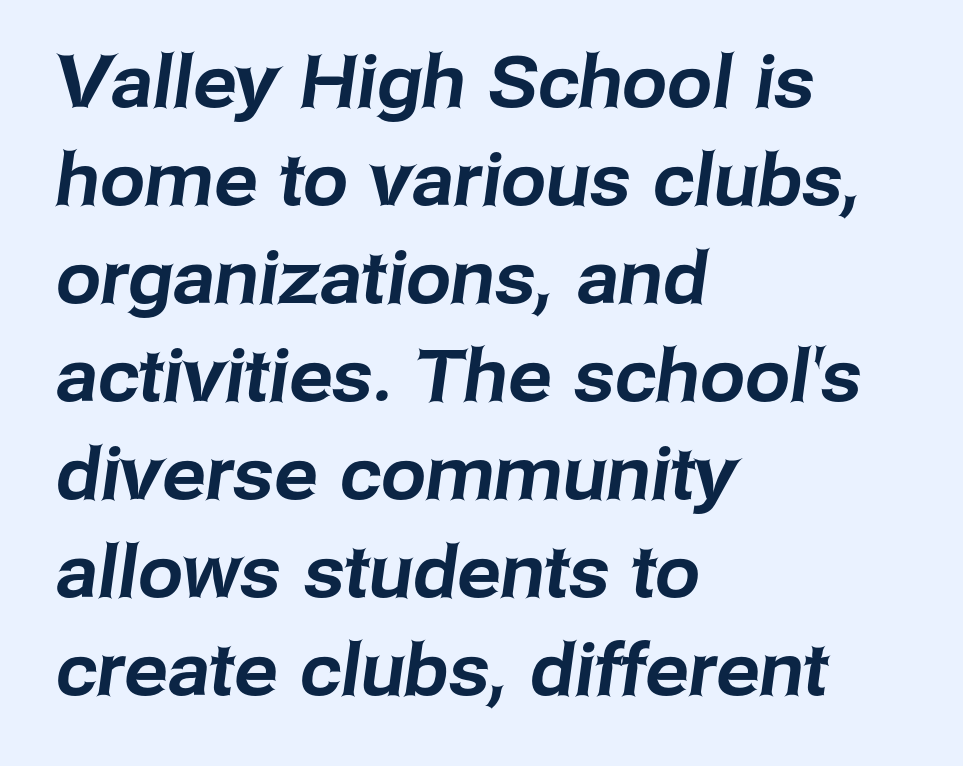
The glyphs in this specimen are sans serif. A typesetter would call this leading conventional body-copy spacing. Descenders are the only things crossing below the line. Think of a printed novel: that variable character pitch is what you see here. Left-aligned paragraph, ragged on the right. Students, note that the glyphs here touch the page at normal intervals.
